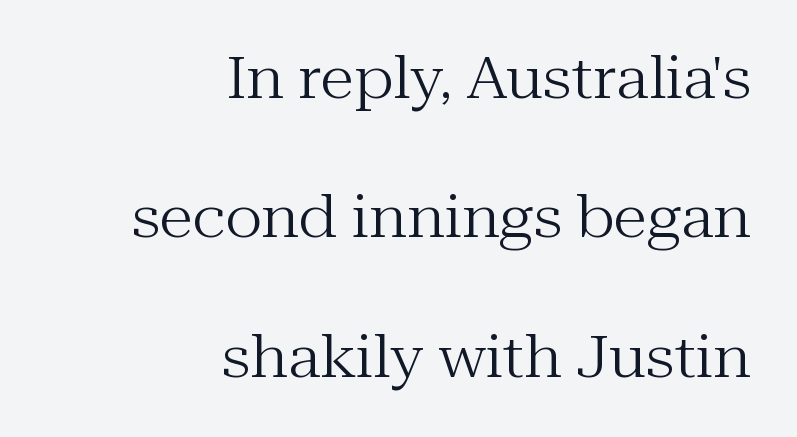
{"serif": "yes", "italic": "no", "bold": "no", "weight": "regular", "width": "normal", "stroke_contrast": "medium", "x_height": "medium", "monospaced": "no", "underline": "no", "align": "right", "line_spacing": "loose", "line_spacing_ratio": 2.49, "letter_spacing": "normal", "letter_spacing_em": 0.0, "glyph_px": 56}
